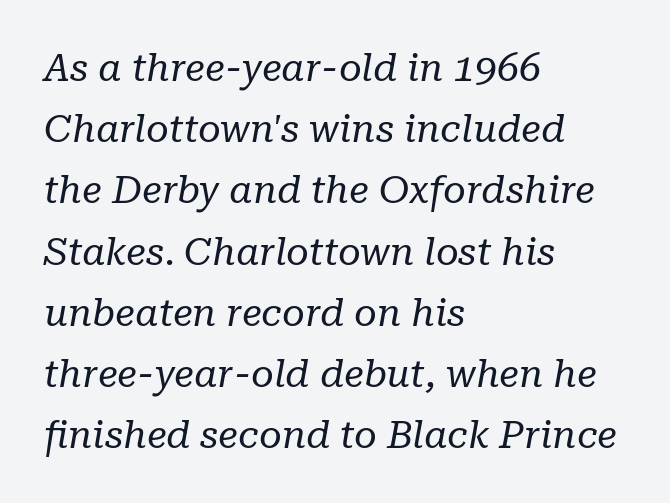
Q: Is the text bold? A: No.
Q: Is the text italic (slanted)? A: Yes, it leans right by about 10 degrees.
Q: Is the typeface a serif or a sans-serif typeface? A: Serif.
Q: Is the text underlined? A: No.
Q: How is the paragraph aligned? A: Left-aligned.
Q: Is the spacing between letters normal or unusually wide? A: Normal.
Q: Is the spacing between lines tight, normal or loose? A: Normal.
Q: Width (condensed, normal, or wide)? A: Normal.
Q: Stroke contrast? A: Low.
Q: x-height? A: Medium.
Q: Monospaced? A: No.
